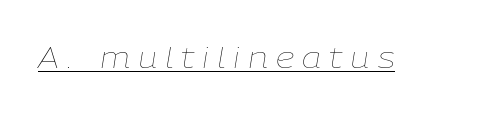
{"italic": "yes", "lean": "right", "slant_degrees": 9, "bold": "no", "weight": "thin", "width": "normal", "stroke_contrast": "low", "x_height": "medium", "monospaced": "no", "underline": "yes", "letter_spacing": "wide", "letter_spacing_em": 0.27, "glyph_px": 30}
